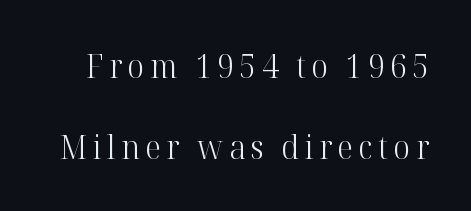
{"serif": "yes", "italic": "no", "bold": "no", "weight": "light", "width": "normal", "stroke_contrast": "high", "x_height": "medium", "monospaced": "no", "underline": "no", "line_spacing": "loose", "line_spacing_ratio": 2.45, "glyph_px": 33}
